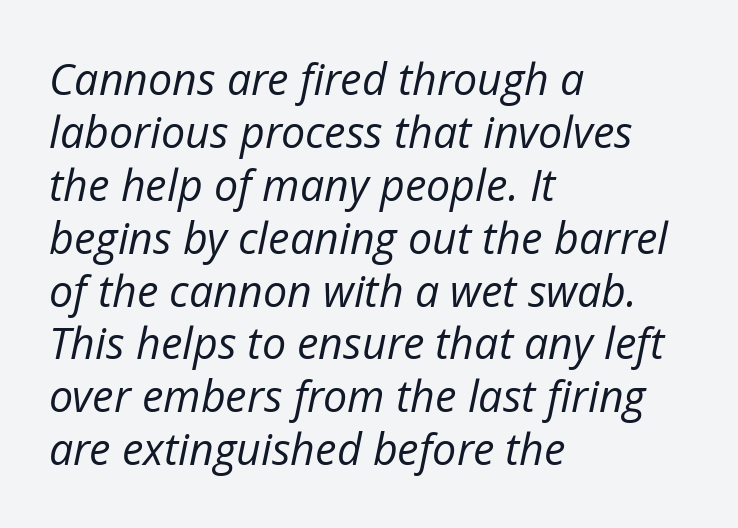
{"italic": "yes", "lean": "right", "slant_degrees": 12, "bold": "no", "weight": "regular", "width": "normal", "stroke_contrast": "low", "x_height": "medium", "monospaced": "no", "underline": "no", "align": "left", "line_spacing_ratio": 1.23, "letter_spacing": "normal", "letter_spacing_em": 0.0, "glyph_px": 43}
